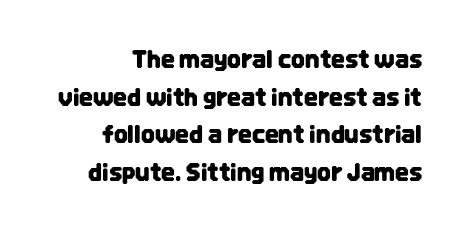
The line-height multiplier appears to be the usual default. Unmarked baselines from the first word to the last. Is the block centered? No — it sits flush against the right margin. Tracking here is standard; glyphs follow each other at the usual distance.
